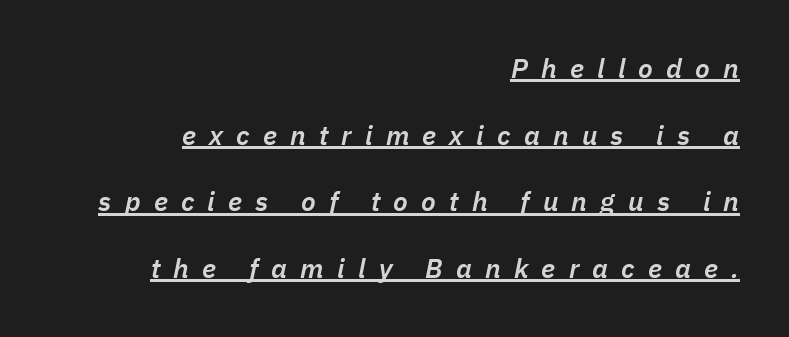
Quick note: interline space is abundant. Glance below the letters and you will spot a drawn line. Summary of weight: moderately heavy, a semibold. The letters are slanted; this is an italic face. Loose tracking; the words dissolve into strings of separated letters. Is the block centered? No — it sits flush against the right margin.
